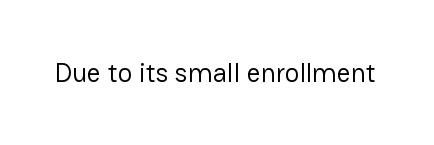
Has an underline been added? It has not. The type is set solid horizontally, with unmodified tracking. The characters are drawn with everyday or finer stroke widths. Every character sits straight up, as roman type does.
